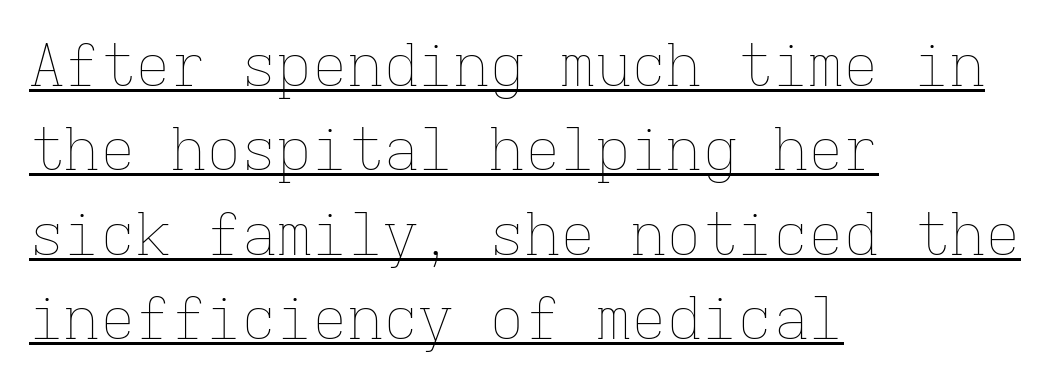
These lines stack with their left ends in a neat column. Vertically, the passage feels balanced, rows spaced as you'd expect. The typeface has the unassuming heft of standard copy or less. Every character here occupies the same horizontal width, giving the sample a typewriter-like rhythm.
